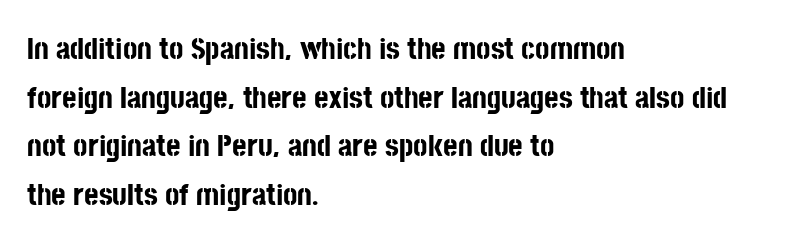
{"serif": "no", "italic": "no", "bold": "yes", "weight": "bold", "width": "condensed", "stroke_contrast": "low", "x_height": "large", "monospaced": "no", "underline": "no", "align": "left", "line_spacing": "normal", "line_spacing_ratio": 1.57, "letter_spacing": "normal", "letter_spacing_em": 0.0, "glyph_px": 31}
